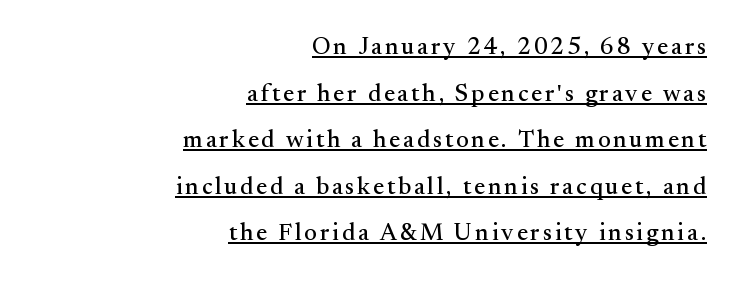
The image shows 24 px text type, upright; set right-aligned, loose line spacing (1.94x), underlined.
